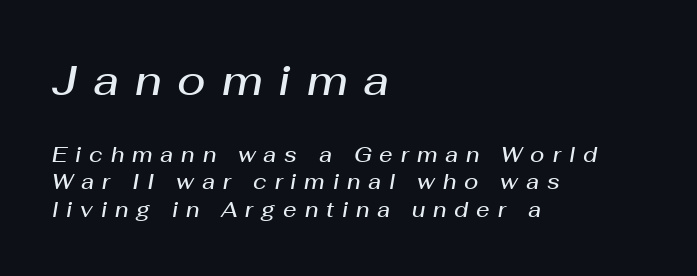
{"italic": "yes", "lean": "right", "slant_degrees": 10, "bold": "semi", "weight": "semibold", "width": "normal", "stroke_contrast": "medium", "x_height": "medium", "monospaced": "no", "underline": "no", "align": "left", "line_spacing": "normal", "line_spacing_ratio": 1.3, "letter_spacing": "wide", "letter_spacing_em": 0.38, "larger_block": "first", "size_ratio": 2.0, "glyph_px": 42}
